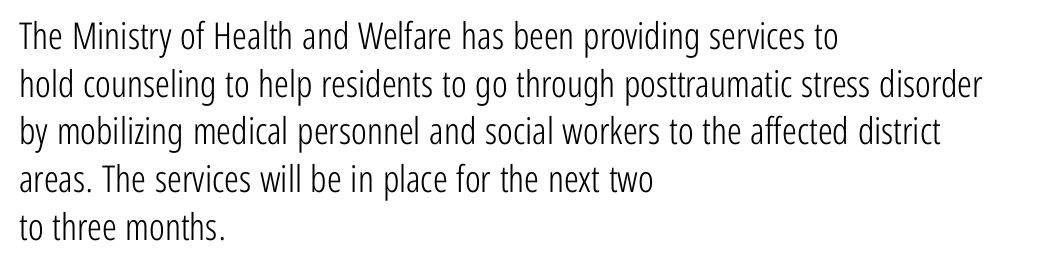
The image shows 37 px light, condensed sans-serif type, upright; set left-aligned, normal line spacing (1.29x), normal letter spacing, not underlined; low stroke contrast and a medium x-height.
